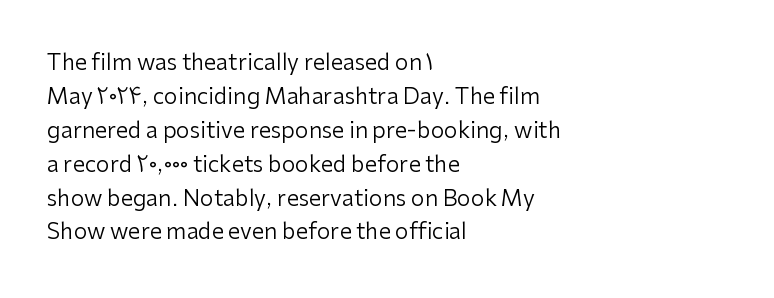
{"italic": "no", "bold": "no", "underline": "no", "align": "left", "line_spacing": "normal", "line_spacing_ratio": 1.54, "letter_spacing": "normal", "letter_spacing_em": 0.0, "glyph_px": 22}
